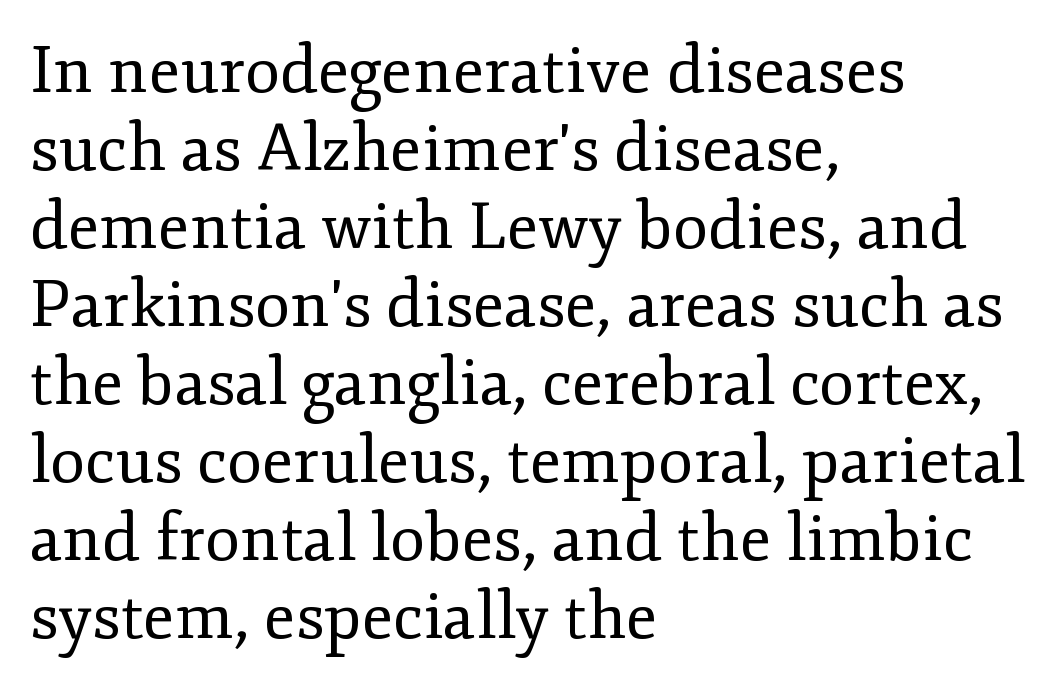
Summary of weight: not heavy and not bold. The horizontal fit of the characters is conventional and even. Note the varied advance widths — an 'i' is clearly narrower than an 'm'. Descender tails drop into unmarked territory. Ascenders rise straight up at ninety degrees.
